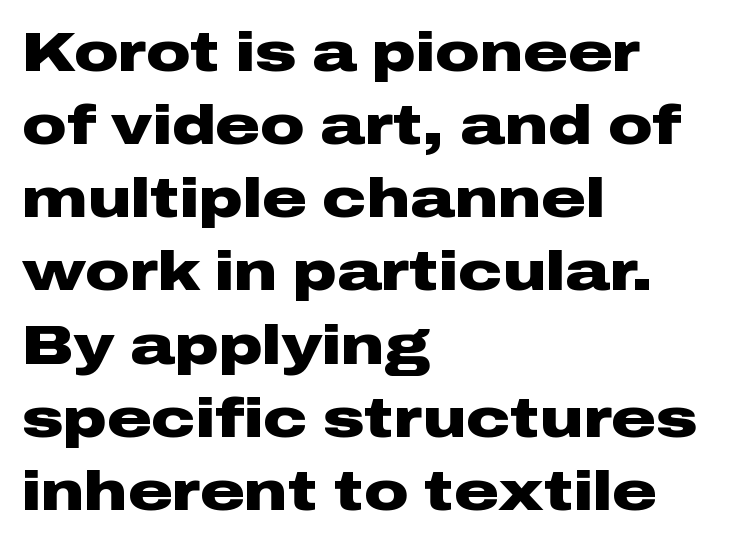
Q: Is the text bold? A: Yes.
Q: Is the text italic (slanted)? A: No, it is upright.
Q: Is the typeface a serif or a sans-serif typeface? A: Sans-serif.
Q: Is the text underlined? A: No.
Q: How is the paragraph aligned? A: Left-aligned.
Q: Is the spacing between letters normal or unusually wide? A: Normal.
Q: Is the spacing between lines tight, normal or loose? A: Normal.
Q: Width (condensed, normal, or wide)? A: Wide.
Q: Stroke contrast? A: Low.
Q: x-height? A: Medium.
Q: Monospaced? A: No.
